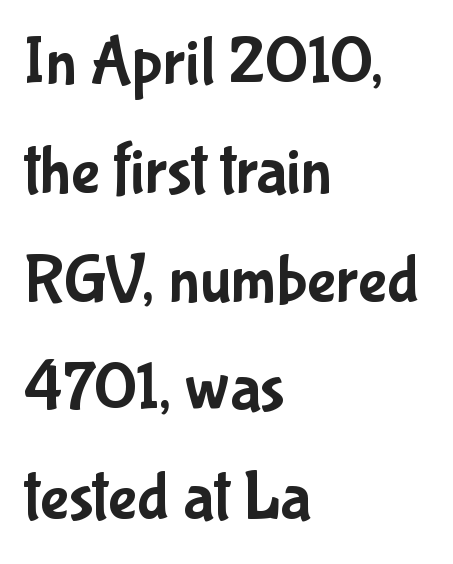
The strip under each line holds only bare page. Letterform terminals end flat and unadorned throughout the passage. When letters stand straight like this, we call the style roman or upright. This sample has the flowing, uneven cadence of proportional lettering. These lines stack with their left ends in a neat column.
